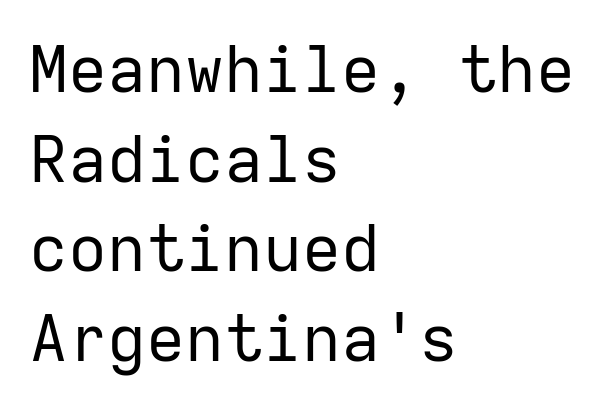
The image shows 65 px regular-weight sans-serif type, upright, monospaced; set left-aligned, normal line spacing (1.38x), normal letter spacing, not underlined; low stroke contrast and a medium x-height.
